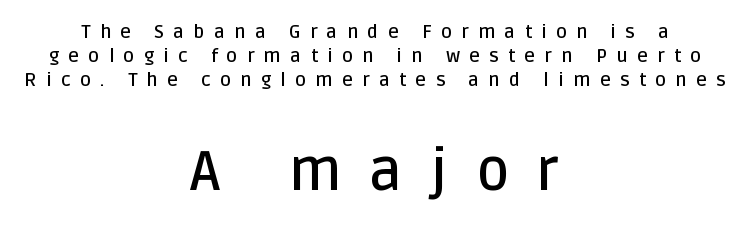
{"serif": "no", "italic": "no", "bold": "semi", "weight": "semibold", "width": "normal", "stroke_contrast": "low", "x_height": "large", "monospaced": "no", "underline": "no", "align": "center", "line_spacing": "normal", "line_spacing_ratio": 1.26, "letter_spacing": "wide", "letter_spacing_em": 0.48, "larger_block": "second", "size_ratio": 3.0, "glyph_px": 57}
